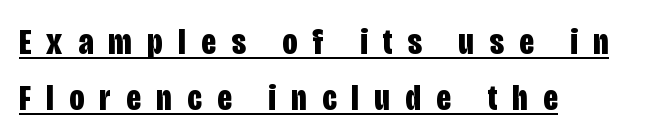
The image shows 37 px bold, condensed sans-serif type, upright; set left-aligned, normal line spacing (1.52x), unusually wide letter spacing (+0.42 em), underlined; low stroke contrast and a large x-height.
